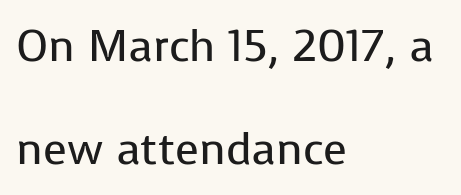
Notice how the passage keeps a crisp vertical edge on the left only. No italicization has been applied; the sample stays upright. Airy leading. The letters look calm and open, with moderate or lighter stems. The tracking reads as untouched default to a designer's eye.
